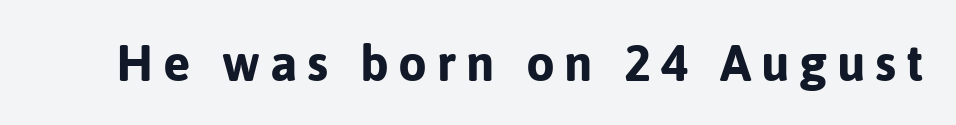
The image shows 51 px bold sans-serif type, upright; set not underlined; low stroke contrast and a medium x-height.
